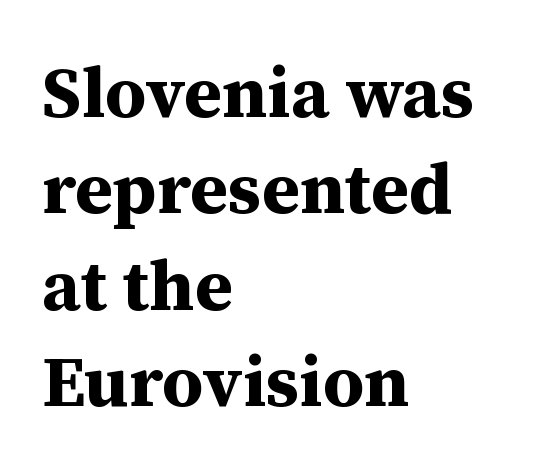
The image shows 72 px bold serif type, upright; set left-aligned, normal line spacing (1.34x), normal letter spacing, not underlined; medium stroke contrast and a medium x-height.
